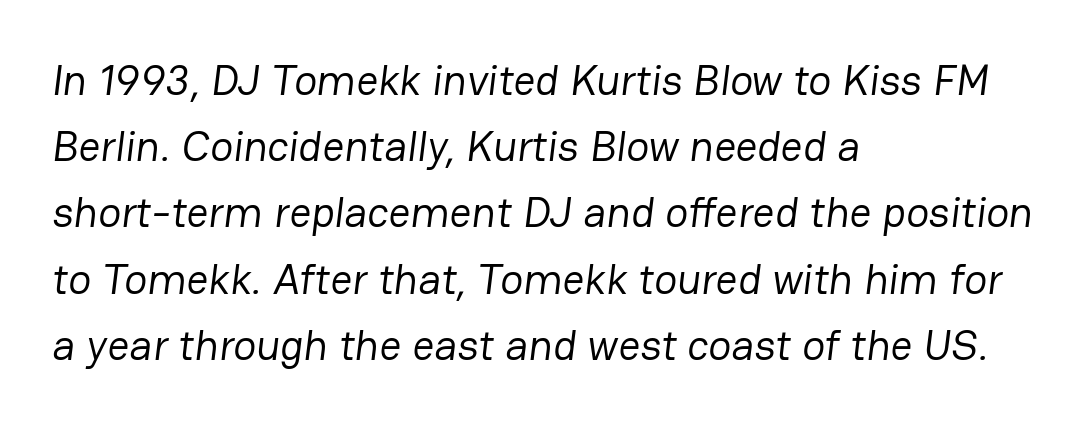
Q: Is the text bold? A: No.
Q: Is the typeface a serif or a sans-serif typeface? A: Sans-serif.
Q: Is the text underlined? A: No.
Q: How is the paragraph aligned? A: Left-aligned.
Q: Is the spacing between letters normal or unusually wide? A: Normal.
Q: Is the spacing between lines tight, normal or loose? A: Normal.
Q: Width (condensed, normal, or wide)? A: Normal.
Q: Stroke contrast? A: Low.
Q: x-height? A: Medium.
Q: Monospaced? A: No.
